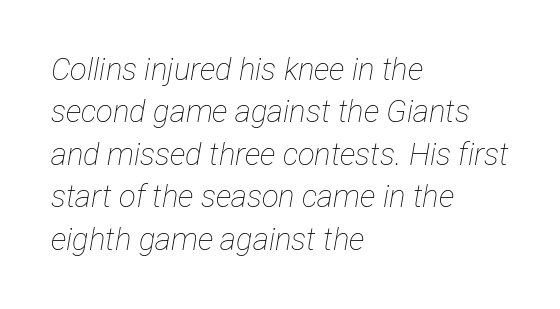
Students, observe: this is what conventionally led text looks like. Yep, that's italic — everything's leaning. The letterforms sit at book weight or below. A typesetter would call this proportional, since set widths differ per character.
